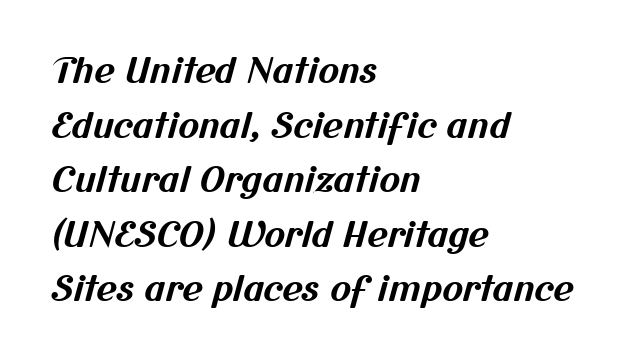
The image shows 35 px bold sans-serif type; set left-aligned, normal line spacing (1.56x), normal letter spacing, not underlined; medium stroke contrast and a medium x-height.
